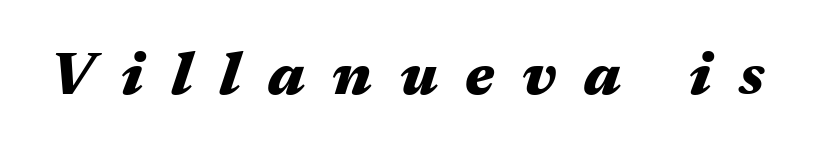
{"italic": "yes", "lean": "right", "slant_degrees": 17, "bold": "yes", "weight": "heavy", "width": "wide", "stroke_contrast": "medium", "x_height": "medium", "monospaced": "no", "underline": "no", "letter_spacing": "wide", "letter_spacing_em": 0.46, "glyph_px": 60}
